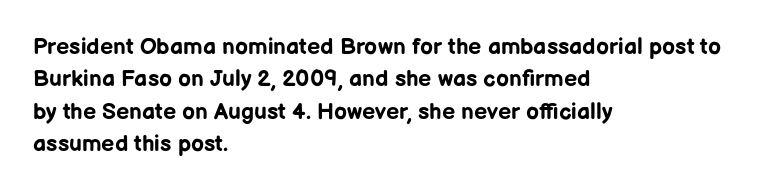
The space directly below the letters is spotless. A dark, heavy texture on the line: the type is bold. Every row of glyphs begins at an identical x-position on the left. Posture: vertical.
